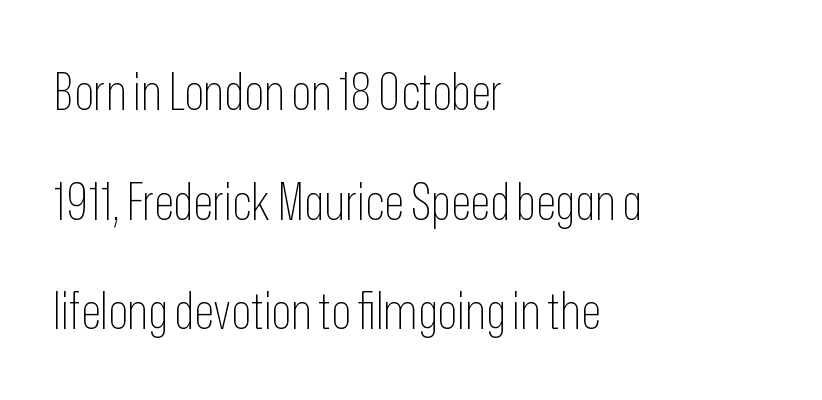
The cut favours lightness, reaching ordinary text weight at its darkest. Interline gaps are noticeably wide in this sample. Tall strokes in this sample are plumb rather than angled. Here the designer chose a conventional face with non-uniform glyph widths. Each letter's strokes conclude bluntly, with no projecting serifs.
